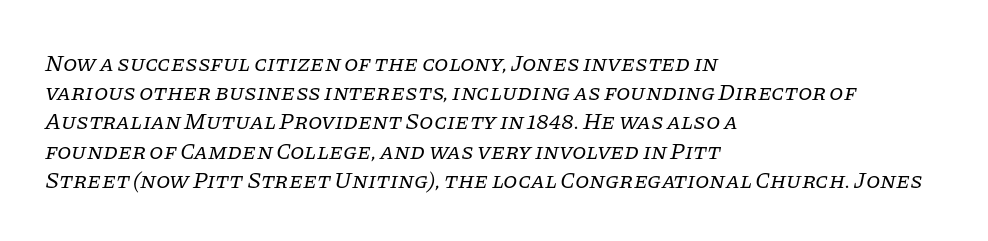
{"italic": "yes", "lean": "right", "slant_degrees": 11, "bold": "no", "underline": "no", "align": "left", "line_spacing": "normal", "line_spacing_ratio": 1.27, "letter_spacing": "normal", "letter_spacing_em": 0.0, "glyph_px": 23}
